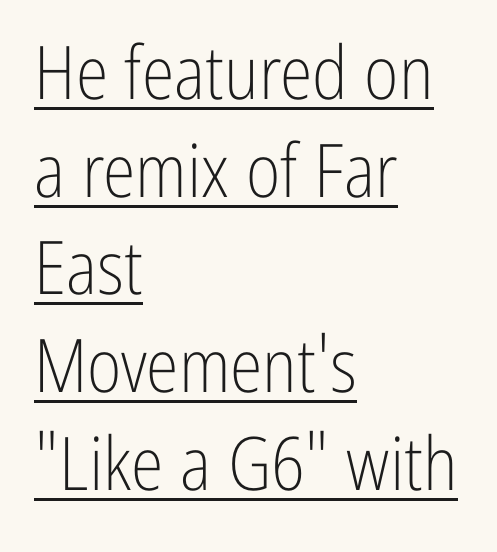
Q: Is the text bold? A: No.
Q: Is the text italic (slanted)? A: No, it is upright.
Q: Is the typeface a serif or a sans-serif typeface? A: Sans-serif.
Q: Is the text underlined? A: Yes.
Q: How is the paragraph aligned? A: Left-aligned.
Q: Is the spacing between letters normal or unusually wide? A: Normal.
Q: Is the spacing between lines tight, normal or loose? A: Normal.
Q: Width (condensed, normal, or wide)? A: Condensed.
Q: Stroke contrast? A: Low.
Q: x-height? A: Medium.
Q: Monospaced? A: No.
